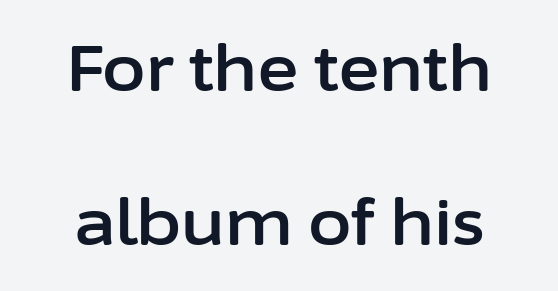
Q: Is the text italic (slanted)? A: No, it is upright.
Q: Is the typeface a serif or a sans-serif typeface? A: Sans-serif.
Q: Is the text underlined? A: No.
Q: Is the spacing between letters normal or unusually wide? A: Normal.
Q: Is the spacing between lines tight, normal or loose? A: Loose.
Q: Width (condensed, normal, or wide)? A: Normal.
Q: Stroke contrast? A: Low.
Q: x-height? A: Medium.
Q: Monospaced? A: No.
